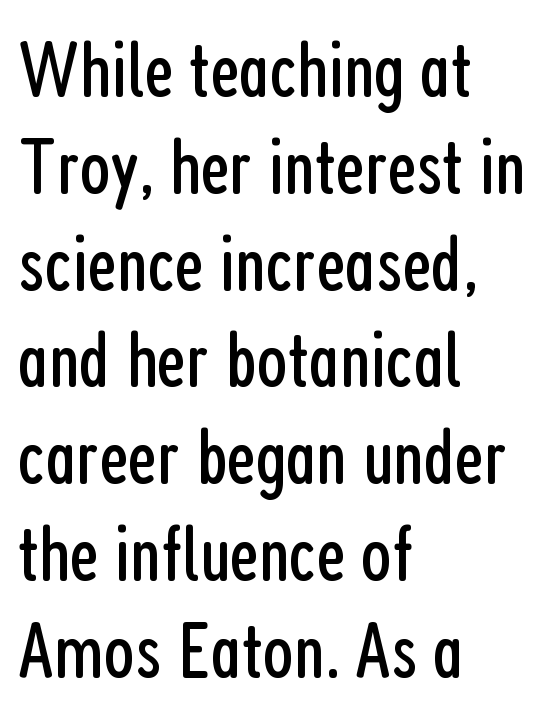
Q: Is the text bold? A: No.
Q: Is the text italic (slanted)? A: No, it is upright.
Q: Is the typeface a serif or a sans-serif typeface? A: Sans-serif.
Q: Is the text underlined? A: No.
Q: How is the paragraph aligned? A: Left-aligned.
Q: Is the spacing between letters normal or unusually wide? A: Normal.
Q: Width (condensed, normal, or wide)? A: Condensed.
Q: Stroke contrast? A: Low.
Q: x-height? A: Medium.
Q: Monospaced? A: No.
